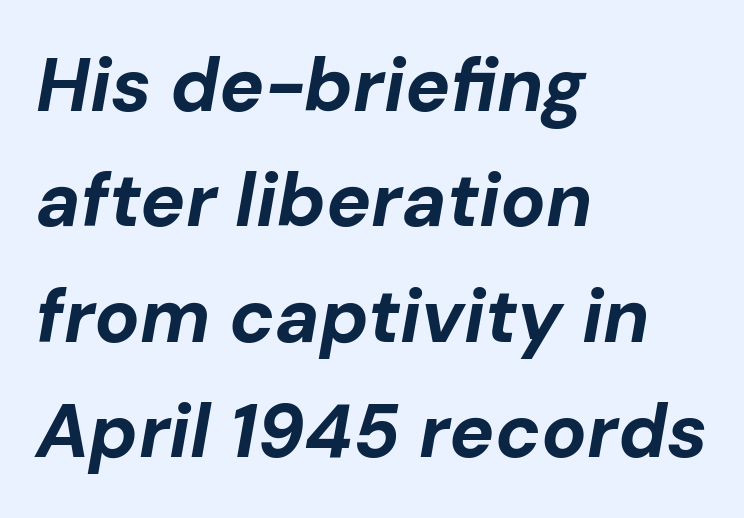
Summary of weight: heavy, a full bold. Between one letter and the next there's only the usual sliver of space. Line beginnings align vertically; line endings do not. This sample uses an oblique cut, with every glyph tilted off the vertical. Underline: absent.
